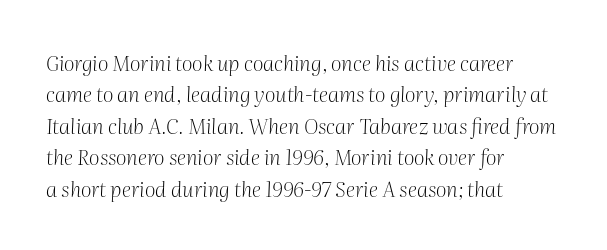
The image shows 21 px text type, italic (leaning right); set left-aligned, normal line spacing (1.5x), normal letter spacing, not underlined.
